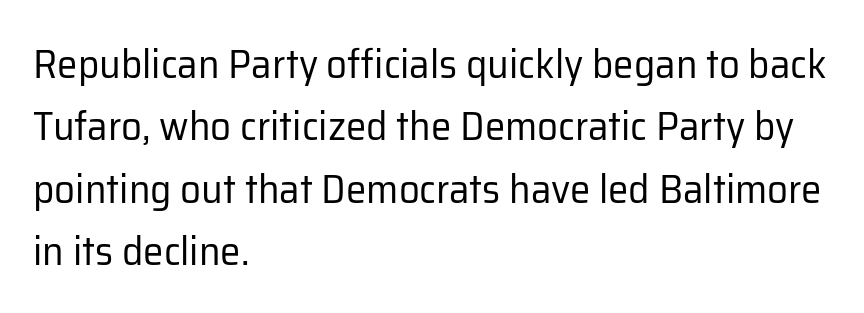
{"serif": "no", "italic": "no", "bold": "no", "weight": "regular", "width": "normal", "stroke_contrast": "low", "x_height": "medium", "monospaced": "no", "underline": "no", "align": "left", "line_spacing": "normal", "line_spacing_ratio": 1.52, "letter_spacing": "normal", "letter_spacing_em": 0.0, "glyph_px": 41}
